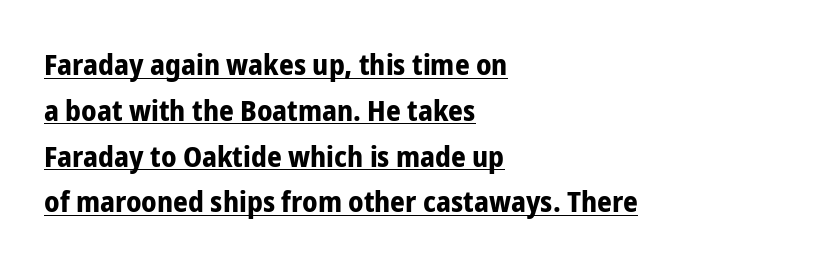
{"serif": "no", "italic": "no", "bold": "yes", "weight": "bold", "width": "condensed", "stroke_contrast": "low", "x_height": "medium", "monospaced": "no", "underline": "yes", "align": "left", "line_spacing": "normal", "line_spacing_ratio": 1.58, "letter_spacing": "normal", "letter_spacing_em": 0.0, "glyph_px": 29}
